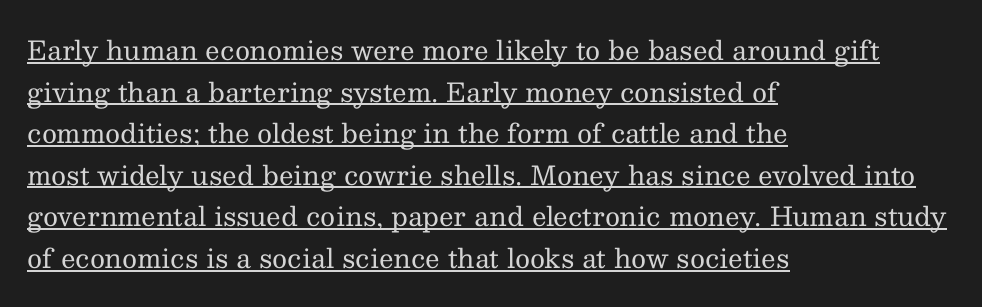
Nope, not italic — everything's standing straight. Every row of glyphs begins at an identical x-position on the left. The font sits on the lighter half of the weight spectrum, regular included. If you measured baseline to baseline, you'd find a middling distance.
